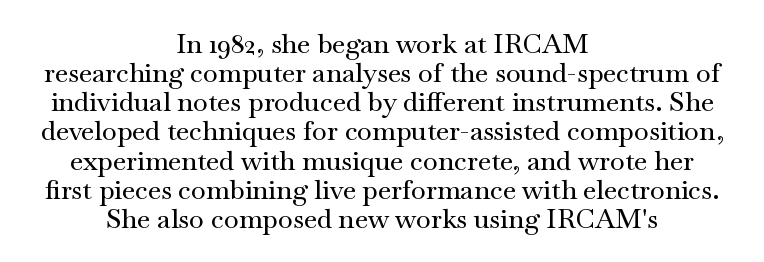
Posture: straight, roman, zero tilt. The lines are quadded center. Quick note: underline off. If you measured baseline to baseline, you'd find a short distance. What stands out about the letter spacing? Nothing — it is the standard amount.
